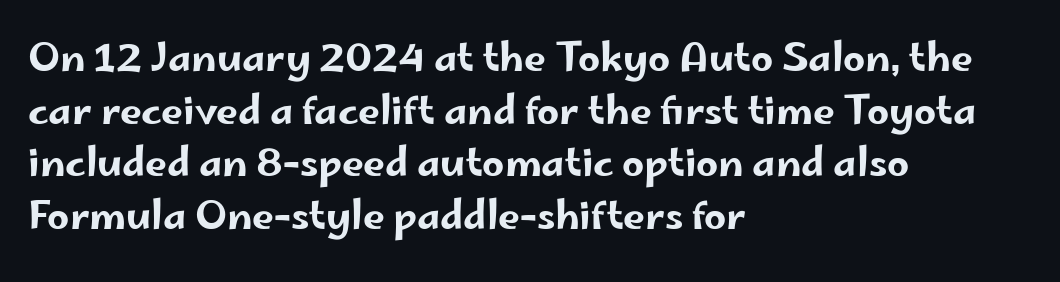
Q: Is the text italic (slanted)? A: No, it is upright.
Q: Is the typeface a serif or a sans-serif typeface? A: Sans-serif.
Q: Is the text underlined? A: No.
Q: How is the paragraph aligned? A: Left-aligned.
Q: Is the spacing between letters normal or unusually wide? A: Normal.
Q: Is the spacing between lines tight, normal or loose? A: Normal.
Q: Width (condensed, normal, or wide)? A: Wide.
Q: Stroke contrast? A: Low.
Q: x-height? A: Small.
Q: Monospaced? A: No.
